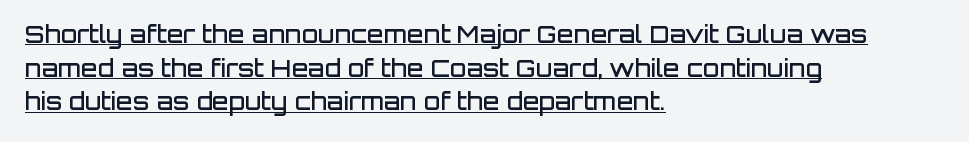
The image shows 24 px text type, upright; set left-aligned, normal line spacing (1.4x), normal letter spacing, underlined.
